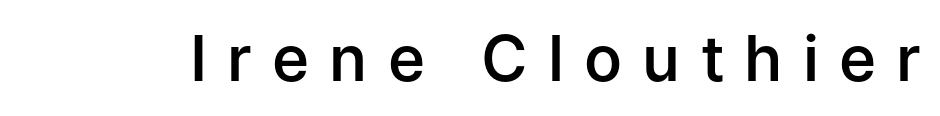
{"serif": "no", "italic": "no", "bold": "semi", "weight": "semibold", "width": "normal", "stroke_contrast": "low", "x_height": "medium", "monospaced": "no", "underline": "no", "letter_spacing": "wide", "letter_spacing_em": 0.32, "glyph_px": 63}
